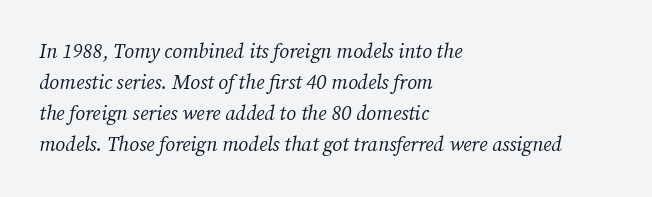
{"italic": "yes", "lean": "right", "slant_degrees": 12, "bold": "no", "underline": "no", "align": "left", "line_spacing": "normal", "line_spacing_ratio": 1.55, "letter_spacing": "normal", "letter_spacing_em": 0.0, "glyph_px": 20}
